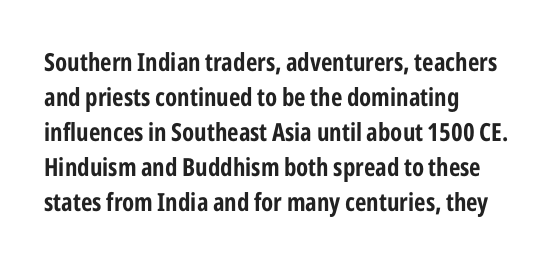
{"italic": "no", "bold": "yes", "underline": "no", "align": "left", "line_spacing": "normal", "line_spacing_ratio": 1.4, "letter_spacing": "normal", "letter_spacing_em": 0.0, "glyph_px": 25}
